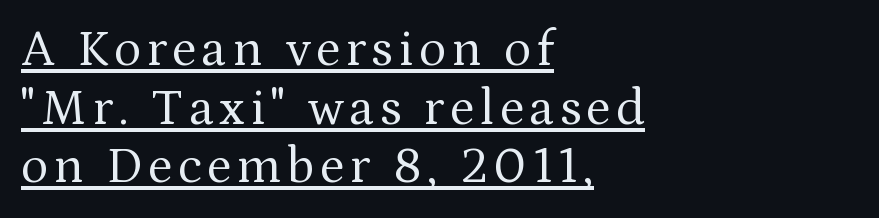
Honestly, the underline is the first thing you notice here. On a weight scale, this lands at 450 or below. Notice how the passage keeps a crisp vertical edge on the left only. Every character sits straight up, as roman type does.
